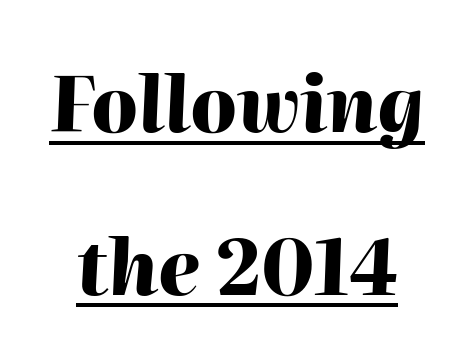
{"italic": "yes", "lean": "right", "slant_degrees": 2, "bold": "yes", "weight": "heavy", "width": "normal", "stroke_contrast": "high", "x_height": "medium", "monospaced": "no", "underline": "yes", "line_spacing": "loose", "line_spacing_ratio": 2.14, "letter_spacing": "normal", "letter_spacing_em": 0.0, "glyph_px": 76}
